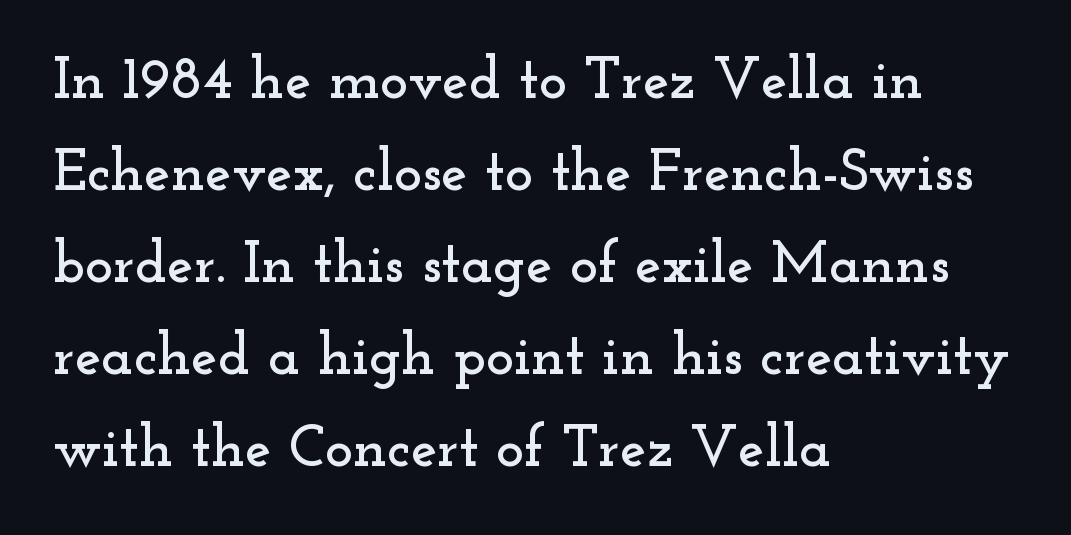
You could call the tracking neutral — neither tight nor loose. The glyphs are unaccompanied by any horizontal stroke below them. Layout note: lines flush left. Reading down the column, the eye jumps a familiar distance to each next line.
